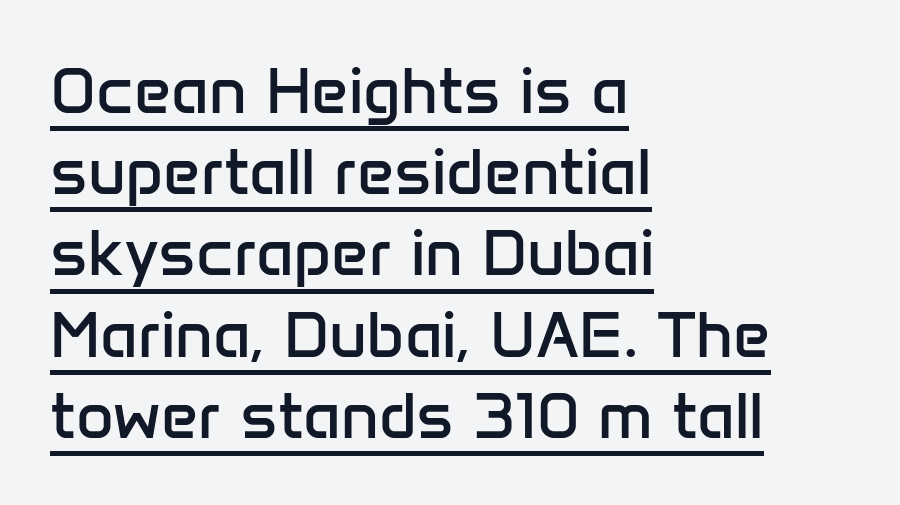
Q: Is the text bold? A: No.
Q: Is the text italic (slanted)? A: No, it is upright.
Q: Is the typeface a serif or a sans-serif typeface? A: Sans-serif.
Q: Is the text underlined? A: Yes.
Q: How is the paragraph aligned? A: Left-aligned.
Q: Is the spacing between letters normal or unusually wide? A: Normal.
Q: Is the spacing between lines tight, normal or loose? A: Normal.
Q: Width (condensed, normal, or wide)? A: Normal.
Q: Stroke contrast? A: Low.
Q: x-height? A: Medium.
Q: Monospaced? A: No.
